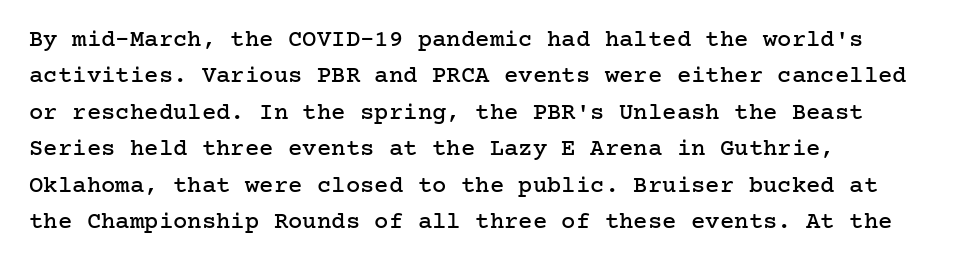
{"italic": "no", "underline": "no", "align": "left", "line_spacing": "normal", "line_spacing_ratio": 1.52, "letter_spacing": "normal", "letter_spacing_em": 0.0, "glyph_px": 24}
